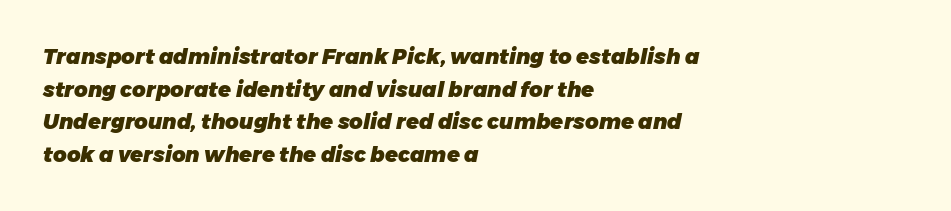
The image shows 21 px bold type, italic (leaning right); set left-aligned, normal line spacing (1.55x), normal letter spacing, not underlined.
